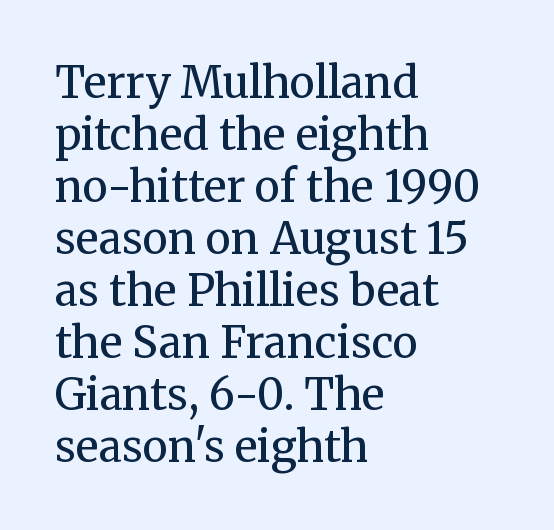
Nope, not italic — everything's standing straight. Serif or sans? Serif — the stroke terminals have little feet. Caption: multi-line text, flush left, ragged right. Lines of text with bare space underneath. Looks like regular typesetting: each glyph gets only the width it needs. No chunkiness to these letters — they're not bold.
